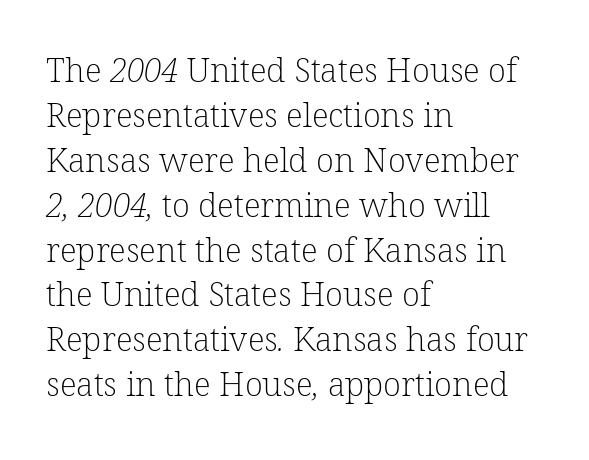
{"serif": "yes", "bold": "no", "weight": "light", "width": "normal", "stroke_contrast": "low", "x_height": "medium", "monospaced": "no", "underline": "no", "align": "left", "line_spacing": "normal", "line_spacing_ratio": 1.36, "letter_spacing": "normal", "letter_spacing_em": 0.0, "glyph_px": 33}
